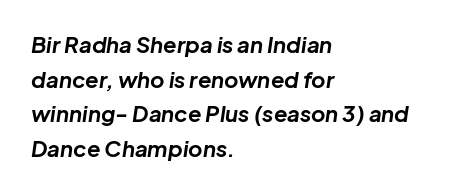
{"italic": "yes", "lean": "right", "slant_degrees": 8, "bold": "yes", "underline": "no", "align": "left", "line_spacing": "normal", "line_spacing_ratio": 1.57, "letter_spacing": "normal", "letter_spacing_em": 0.0, "glyph_px": 22}
